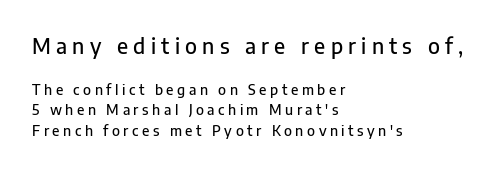
{"italic": "no", "underline": "no", "align": "left", "line_spacing": "normal", "line_spacing_ratio": 1.47, "letter_spacing": "wide", "letter_spacing_em": 0.25, "larger_block": "first", "size_ratio": 1.5, "glyph_px": 21}
